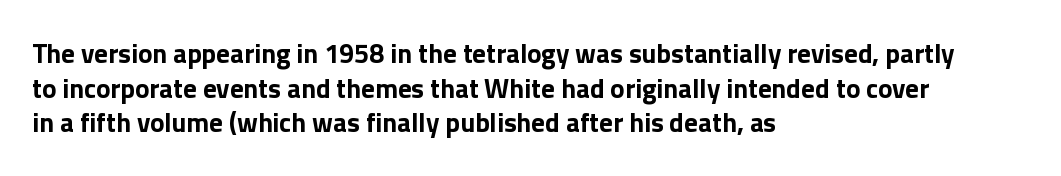
Compared with typical body copy, the letter spacing here is the same. The setting favours the left margin, as ordinary paragraphs usually do. Heft: maximum for text — a bold. Beneath every word, the page is bare. Successive baselines arrive at the customary interval. These lines were composed using upright roman letters.
